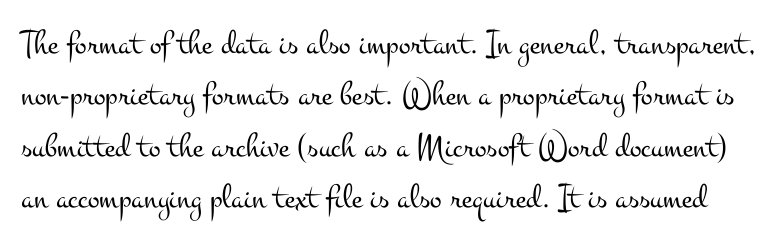
The image shows 35 px light, wide serif type; set normal line spacing (1.47x), normal letter spacing, not underlined; medium stroke contrast and a small x-height.
